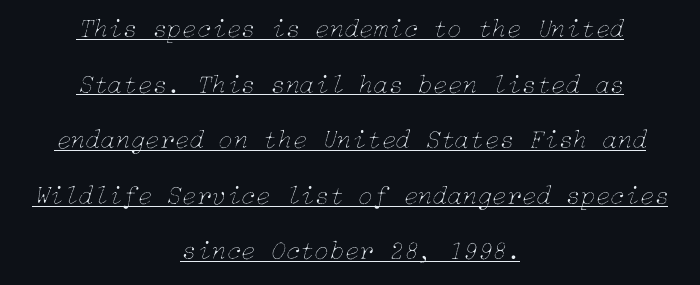
Q: Is the text bold? A: No.
Q: Is the text italic (slanted)? A: Yes, it leans right by about 15 degrees.
Q: Is the text underlined? A: Yes.
Q: How is the paragraph aligned? A: Centered.
Q: Is the spacing between letters normal or unusually wide? A: Normal.
Q: Is the spacing between lines tight, normal or loose? A: Loose.
